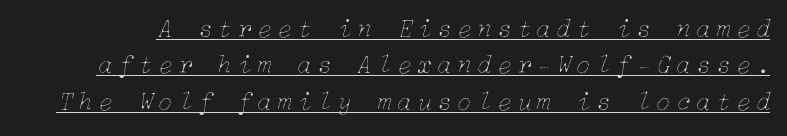
Q: Is the text bold? A: No.
Q: Is the text italic (slanted)? A: Yes, it leans right by about 15 degrees.
Q: Is the text underlined? A: Yes.
Q: Is the spacing between letters normal or unusually wide? A: Unusually wide.
Q: Is the spacing between lines tight, normal or loose? A: Normal.
